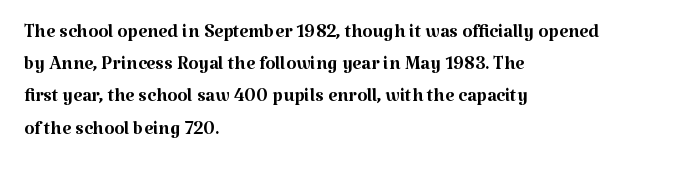
The image shows 26 px text type, upright; set left-aligned, line spacing 1.24x, normal letter spacing, not underlined.
